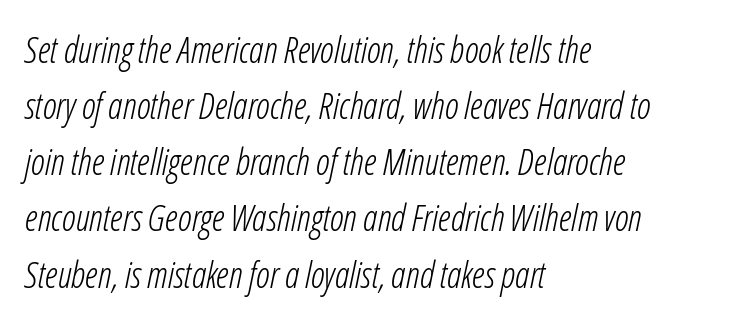
This sample has the flowing, uneven cadence of proportional lettering. The baseline area is clear. Bold? No — there's no thickening of the strokes. Caption: standard tracking, unaltered. Does the leading feel generous? No, just average. The setting favours the left margin, as ordinary paragraphs usually do.
